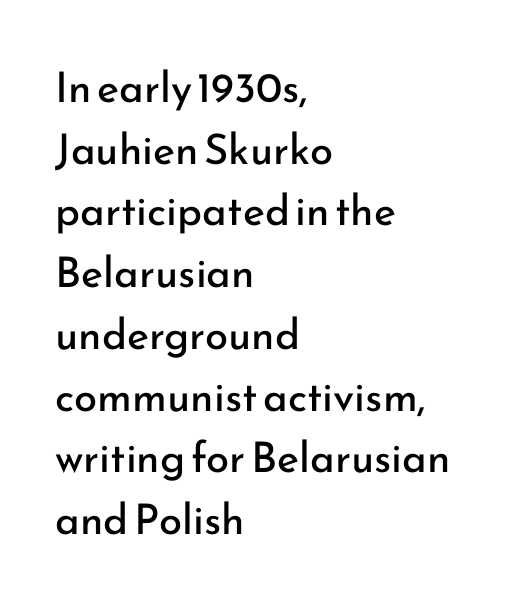
{"serif": "no", "italic": "no", "bold": "no", "weight": "regular", "width": "normal", "stroke_contrast": "low", "x_height": "small", "monospaced": "no", "underline": "no", "align": "left", "line_spacing": "normal", "line_spacing_ratio": 1.47, "letter_spacing": "normal", "letter_spacing_em": 0.0, "glyph_px": 42}
